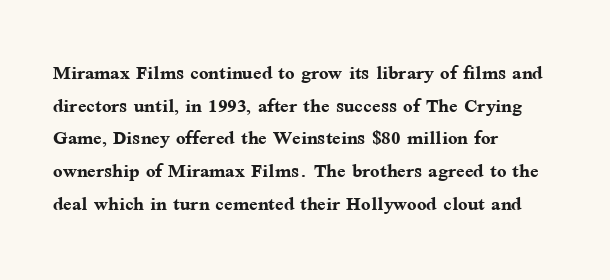
Q: Is the text bold? A: Yes.
Q: Is the text italic (slanted)? A: No, it is upright.
Q: Is the text underlined? A: No.
Q: How is the paragraph aligned? A: Left-aligned.
Q: Is the spacing between letters normal or unusually wide? A: Normal.
Q: Is the spacing between lines tight, normal or loose? A: Normal.
